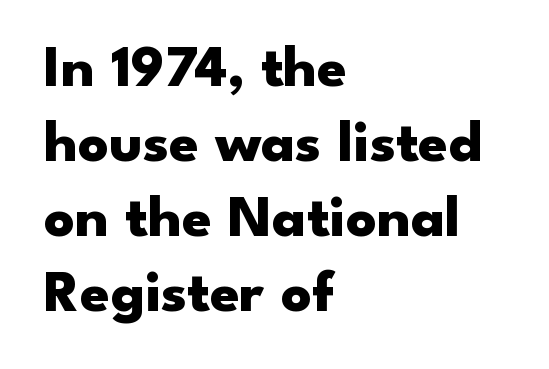
Q: Is the text bold? A: Yes.
Q: Is the text italic (slanted)? A: No, it is upright.
Q: Is the typeface a serif or a sans-serif typeface? A: Sans-serif.
Q: Is the text underlined? A: No.
Q: How is the paragraph aligned? A: Left-aligned.
Q: Is the spacing between letters normal or unusually wide? A: Normal.
Q: Is the spacing between lines tight, normal or loose? A: Normal.
Q: Width (condensed, normal, or wide)? A: Wide.
Q: Stroke contrast? A: Low.
Q: x-height? A: Small.
Q: Monospaced? A: No.
